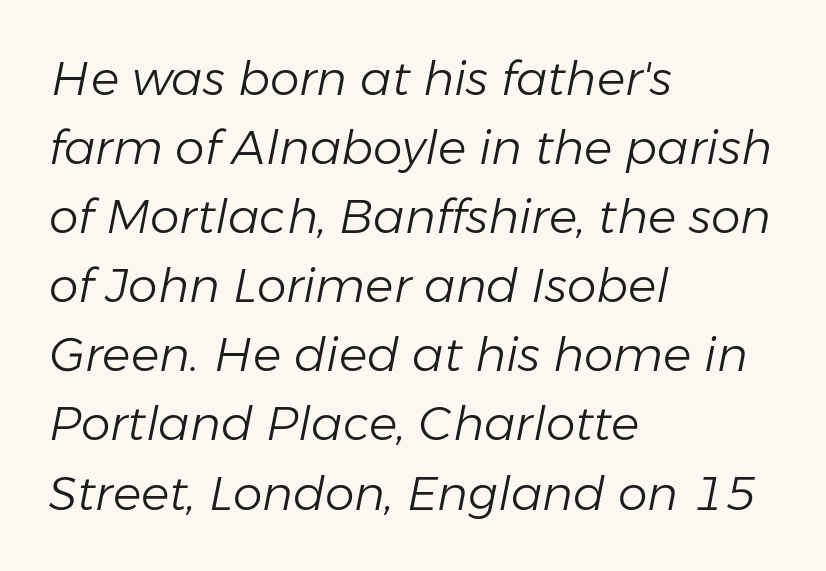
Q: Is the text bold? A: No.
Q: Is the text italic (slanted)? A: Yes, it leans right by about 11 degrees.
Q: Is the text underlined? A: No.
Q: How is the paragraph aligned? A: Left-aligned.
Q: Is the spacing between letters normal or unusually wide? A: Normal.
Q: Is the spacing between lines tight, normal or loose? A: Normal.
Q: Width (condensed, normal, or wide)? A: Normal.
Q: Stroke contrast? A: Low.
Q: x-height? A: Medium.
Q: Monospaced? A: No.
